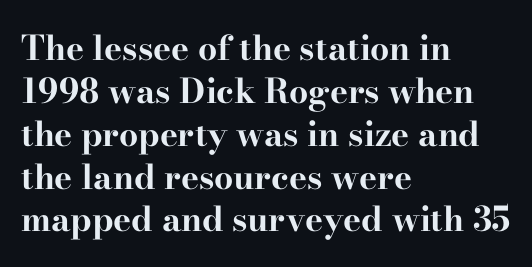
Q: Is the text bold? A: Yes.
Q: Is the text italic (slanted)? A: No, it is upright.
Q: Is the typeface a serif or a sans-serif typeface? A: Serif.
Q: Is the text underlined? A: No.
Q: How is the paragraph aligned? A: Left-aligned.
Q: Is the spacing between letters normal or unusually wide? A: Normal.
Q: Is the spacing between lines tight, normal or loose? A: Normal.
Q: Width (condensed, normal, or wide)? A: Wide.
Q: Stroke contrast? A: High.
Q: x-height? A: Small.
Q: Monospaced? A: No.
